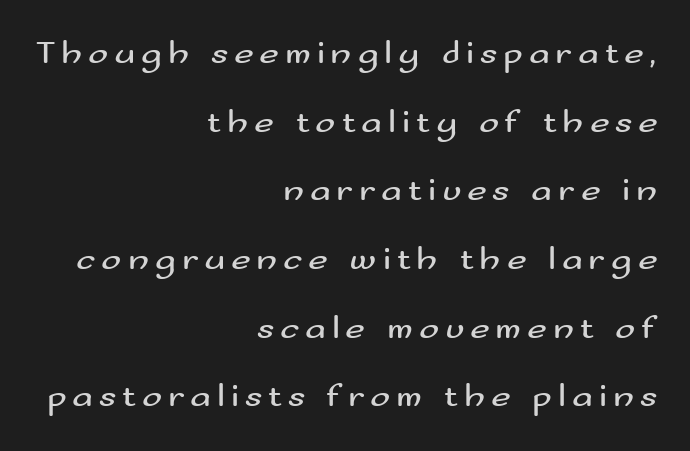
{"serif": "no", "italic": "no", "bold": "no", "weight": "regular", "width": "wide", "stroke_contrast": "medium", "x_height": "small", "monospaced": "no", "underline": "no", "align": "right", "line_spacing": "loose", "line_spacing_ratio": 2.02, "glyph_px": 34}
